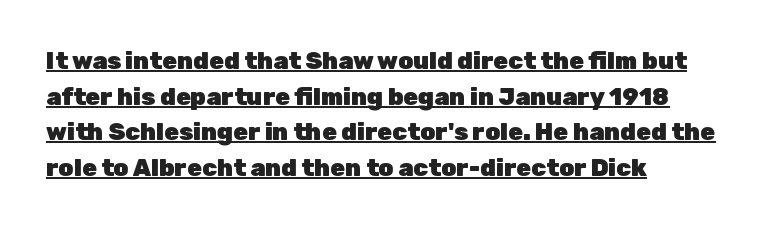
{"italic": "no", "bold": "yes", "underline": "yes", "align": "left", "line_spacing": "normal", "line_spacing_ratio": 1.48, "letter_spacing": "normal", "letter_spacing_em": 0.0, "glyph_px": 24}
